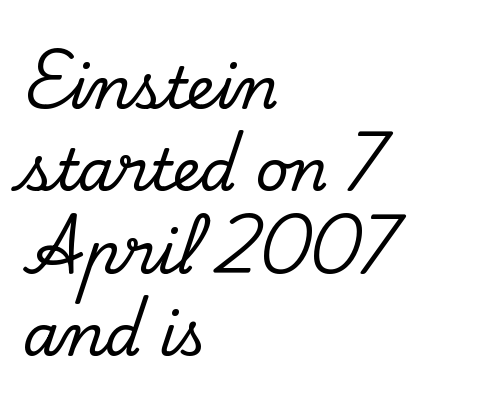
The image shows 58 px serif type; set left-aligned, normal line spacing (1.42x), normal letter spacing, not underlined; low stroke contrast and a small x-height.
